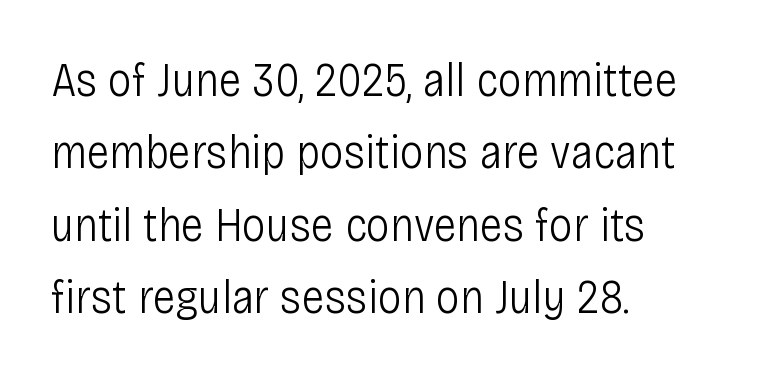
Q: Is the text bold? A: No.
Q: Is the text italic (slanted)? A: No, it is upright.
Q: Is the typeface a serif or a sans-serif typeface? A: Sans-serif.
Q: Is the text underlined? A: No.
Q: How is the paragraph aligned? A: Left-aligned.
Q: Is the spacing between letters normal or unusually wide? A: Normal.
Q: Is the spacing between lines tight, normal or loose? A: Normal.
Q: Width (condensed, normal, or wide)? A: Condensed.
Q: Stroke contrast? A: Low.
Q: x-height? A: Large.
Q: Monospaced? A: No.
